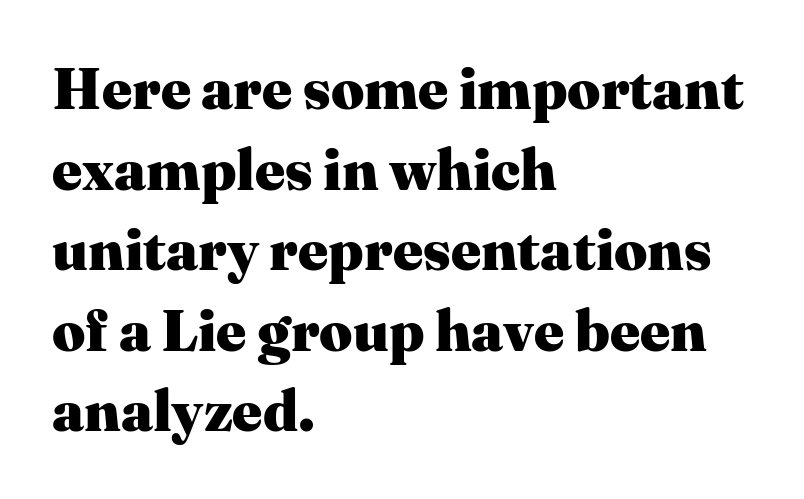
{"serif": "yes", "italic": "no", "bold": "yes", "weight": "heavy", "width": "normal", "stroke_contrast": "medium", "x_height": "medium", "monospaced": "no", "underline": "no", "align": "left", "line_spacing": "normal", "line_spacing_ratio": 1.39, "letter_spacing": "normal", "letter_spacing_em": 0.0, "glyph_px": 58}
